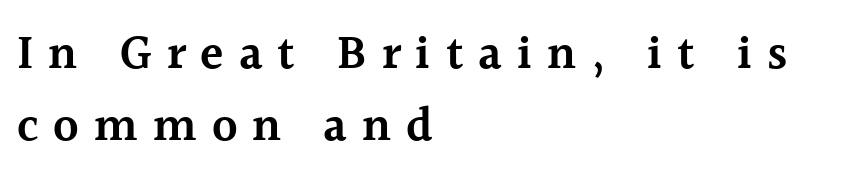
Q: Is the text bold? A: Semi-bold.
Q: Is the text italic (slanted)? A: No, it is upright.
Q: Is the typeface a serif or a sans-serif typeface? A: Serif.
Q: Is the text underlined? A: No.
Q: How is the paragraph aligned? A: Left-aligned.
Q: Is the spacing between letters normal or unusually wide? A: Unusually wide.
Q: Is the spacing between lines tight, normal or loose? A: Normal.
Q: Width (condensed, normal, or wide)? A: Normal.
Q: x-height? A: Medium.
Q: Monospaced? A: No.
